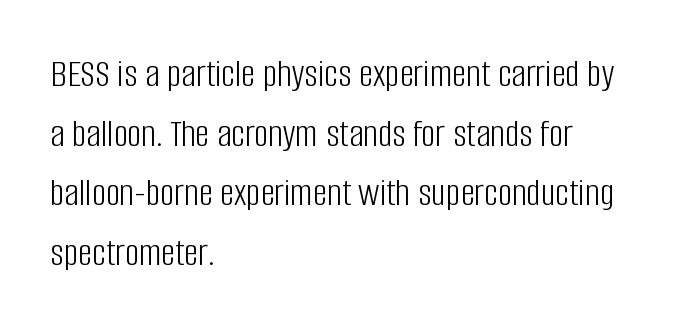
The image shows 40 px light, condensed sans-serif type, upright; set left-aligned, normal line spacing (1.49x), normal letter spacing, not underlined; low stroke contrast and a large x-height.
